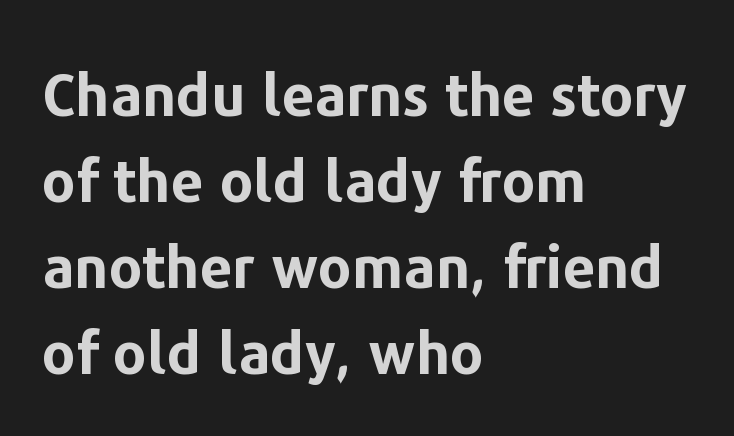
{"serif": "no", "italic": "no", "bold": "yes", "weight": "bold", "width": "normal", "stroke_contrast": "low", "x_height": "medium", "monospaced": "no", "underline": "no", "align": "left", "line_spacing": "normal", "line_spacing_ratio": 1.48, "letter_spacing": "normal", "letter_spacing_em": 0.0, "glyph_px": 58}
